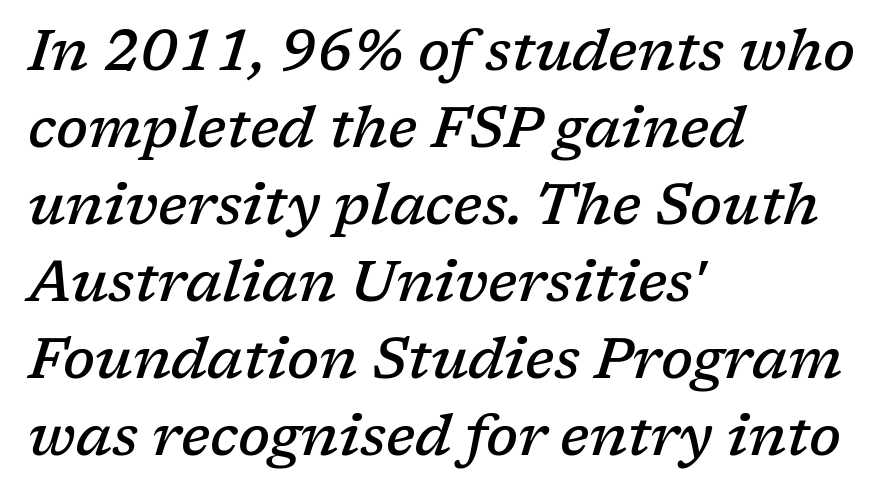
{"serif": "yes", "italic": "yes", "lean": "right", "slant_degrees": 17, "bold": "semi", "weight": "semibold", "width": "normal", "stroke_contrast": "low", "x_height": "medium", "monospaced": "no", "underline": "no", "align": "left", "line_spacing": "normal", "line_spacing_ratio": 1.35, "letter_spacing": "normal", "letter_spacing_em": 0.0, "glyph_px": 57}
